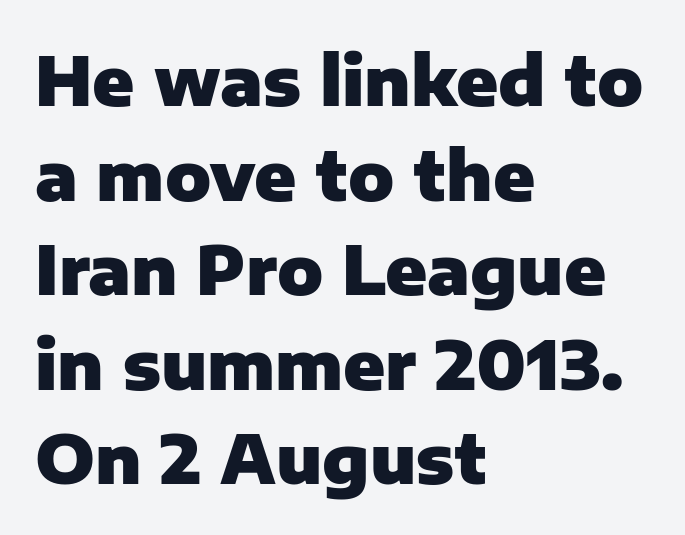
Q: Is the text bold? A: Yes.
Q: Is the text italic (slanted)? A: No, it is upright.
Q: Is the typeface a serif or a sans-serif typeface? A: Sans-serif.
Q: Is the text underlined? A: No.
Q: How is the paragraph aligned? A: Left-aligned.
Q: Is the spacing between letters normal or unusually wide? A: Normal.
Q: Is the spacing between lines tight, normal or loose? A: Normal.
Q: Width (condensed, normal, or wide)? A: Normal.
Q: Stroke contrast? A: Low.
Q: x-height? A: Medium.
Q: Monospaced? A: No.
